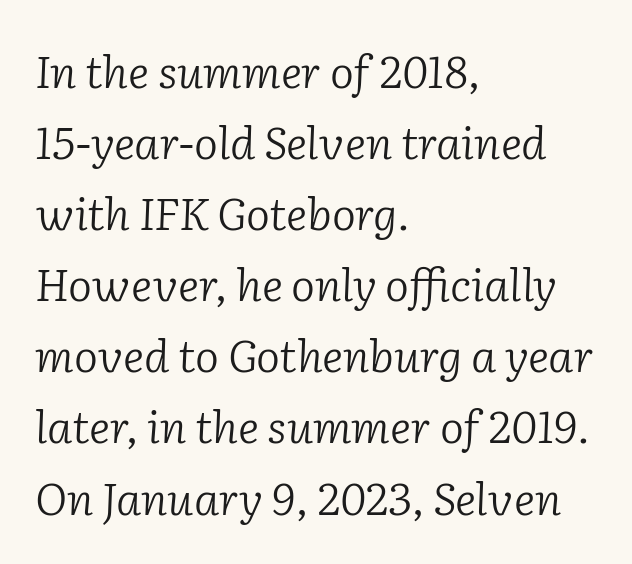
The passage shown leans; its letterforms are oblique. Which margin do the lines hug? The left one — the right edge is uneven. Caption: standard tracking, unaltered. Interline gaps are of average width in this sample.
